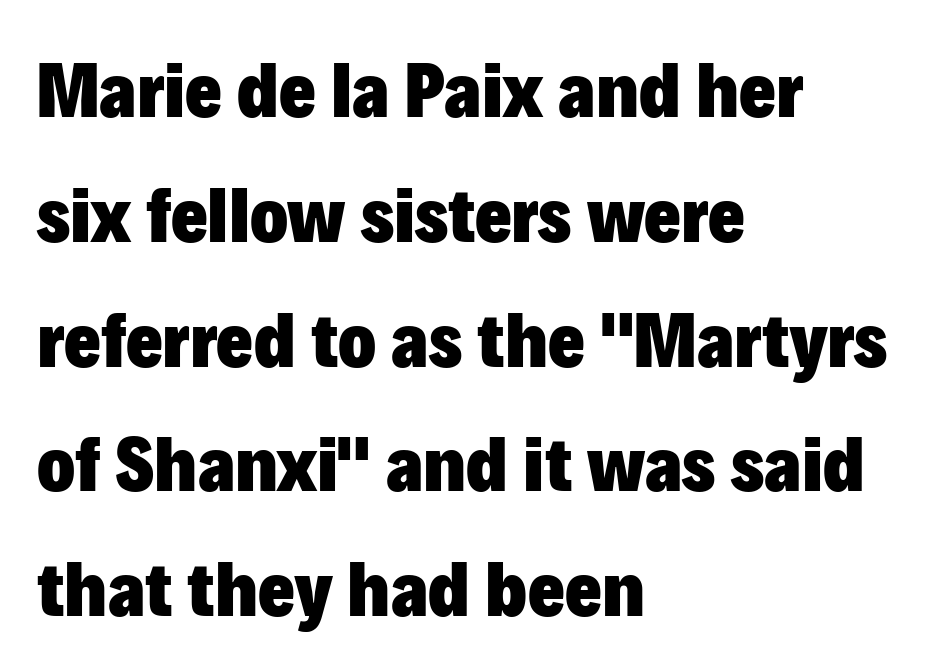
Short and long lines alike share a common starting point at left. It's the straight-up-and-down kind of type. Inter-character spacing is left at the font's built-in metrics. Spacing verdict: proportional, widths tailored to each character. Only glyphs here, with clear space below each row.
